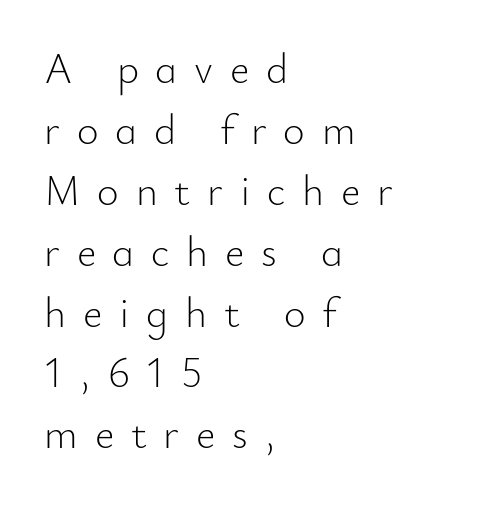
The image shows 42 px light sans-serif type, upright; set left-aligned, normal line spacing (1.45x), unusually wide letter spacing (+0.4 em), not underlined; low stroke contrast and a small x-height.
